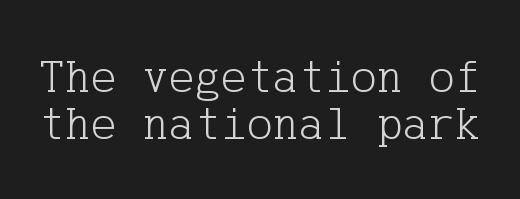
Typographically, this falls in the serif category. The font's upright variant was chosen for this text. The words here are not underlined. The horizontal fit of the characters is conventional and even. Tightly led — the rows are bunched.
